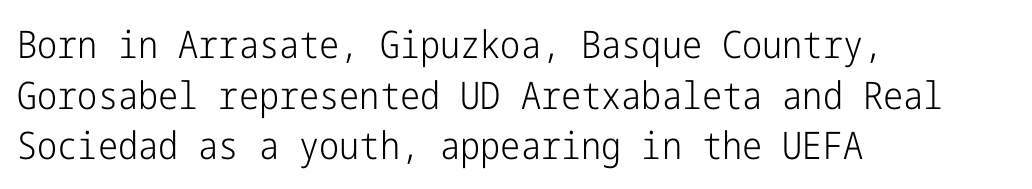
{"serif": "no", "italic": "no", "bold": "no", "weight": "light", "width": "condensed", "stroke_contrast": "low", "x_height": "medium", "underline": "no", "align": "left", "line_spacing": "normal", "line_spacing_ratio": 1.33, "letter_spacing": "normal", "letter_spacing_em": 0.0, "glyph_px": 38}
